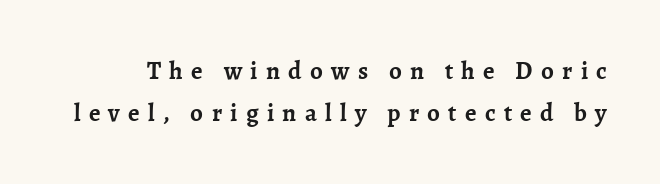
{"italic": "no", "bold": "yes", "underline": "no", "line_spacing": "normal", "line_spacing_ratio": 1.69, "letter_spacing": "wide", "letter_spacing_em": 0.33, "glyph_px": 25}
